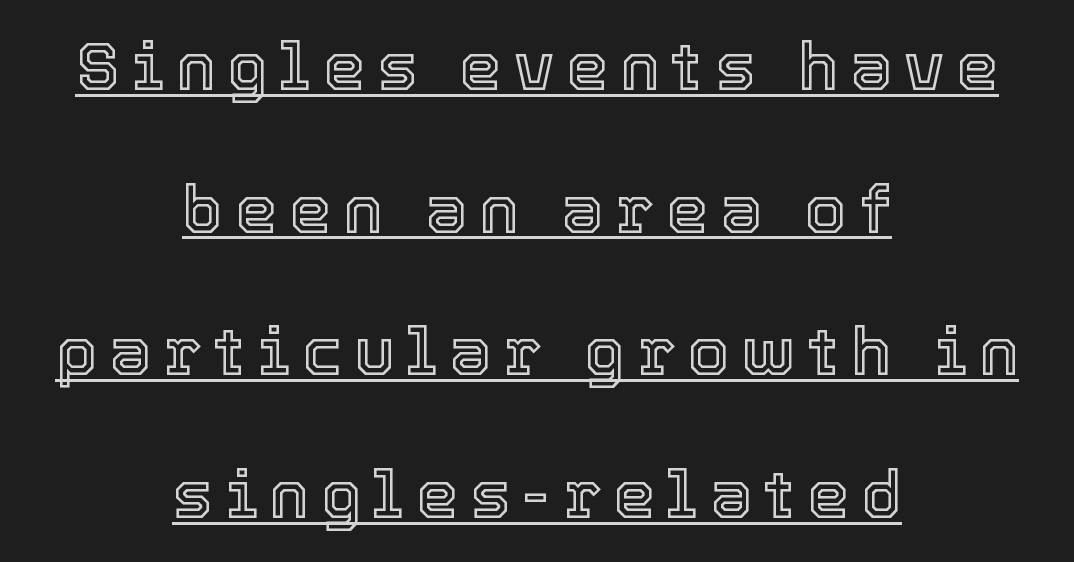
Q: Is the text italic (slanted)? A: No, it is upright.
Q: Is the text underlined? A: Yes.
Q: How is the paragraph aligned? A: Centered.
Q: Is the spacing between lines tight, normal or loose? A: Loose.
Q: Width (condensed, normal, or wide)? A: Normal.
Q: x-height? A: Medium.
Q: Monospaced? A: No.
